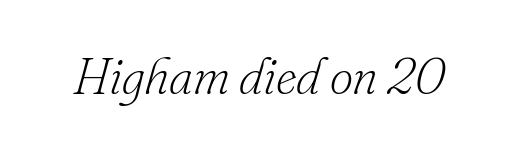
Q: Is the text bold? A: No.
Q: Is the text italic (slanted)? A: Yes, it leans right by about 16 degrees.
Q: Is the typeface a serif or a sans-serif typeface? A: Serif.
Q: Is the text underlined? A: No.
Q: Is the spacing between letters normal or unusually wide? A: Normal.
Q: Width (condensed, normal, or wide)? A: Normal.
Q: Stroke contrast? A: Low.
Q: x-height? A: Small.
Q: Monospaced? A: No.
